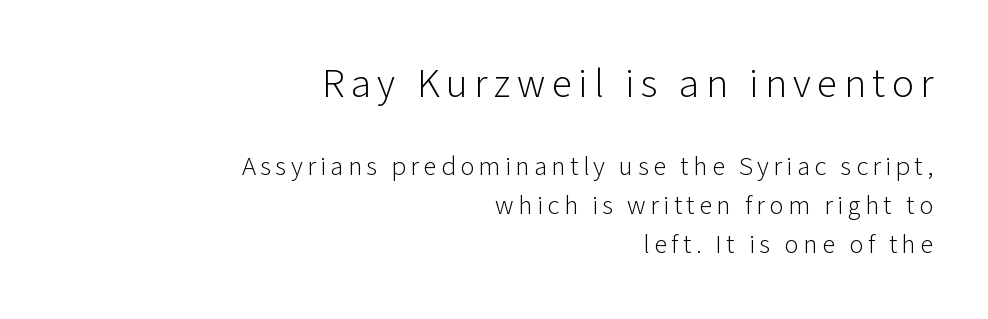
Q: Is the text bold? A: No.
Q: Is the text italic (slanted)? A: No, it is upright.
Q: Is the typeface a serif or a sans-serif typeface? A: Sans-serif.
Q: Is the text underlined? A: No.
Q: How is the paragraph aligned? A: Right-aligned.
Q: Is the spacing between lines tight, normal or loose? A: Normal.
Q: Which block of text is set in a larger size, the first (top) or the second (bottom)? A: The first (top) one.
Q: Width (condensed, normal, or wide)? A: Normal.
Q: Stroke contrast? A: Low.
Q: x-height? A: Medium.
Q: Monospaced? A: No.
